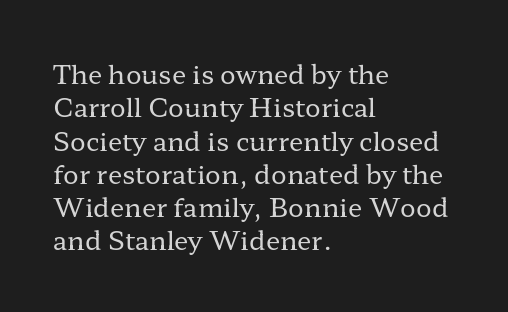
The image shows 26 px text type, upright; set left-aligned, normal line spacing (1.28x), normal letter spacing, not underlined.
